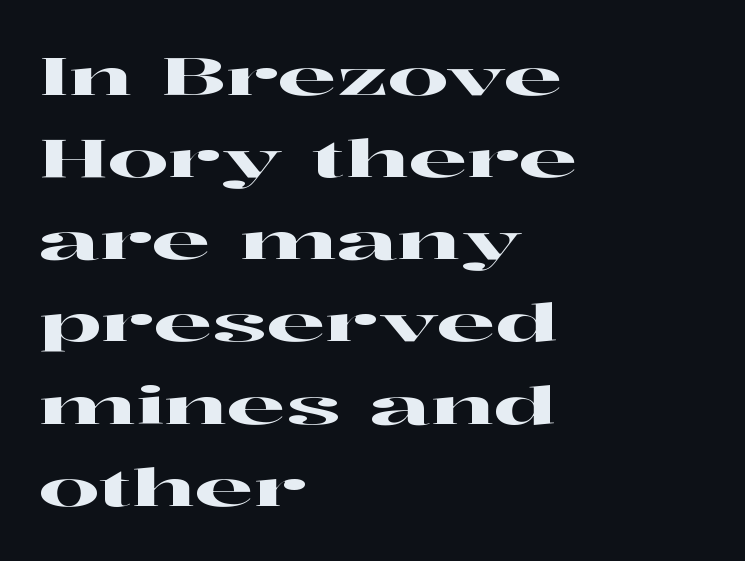
Q: Is the text italic (slanted)? A: No, it is upright.
Q: Is the typeface a serif or a sans-serif typeface? A: Serif.
Q: Is the text underlined? A: No.
Q: How is the paragraph aligned? A: Left-aligned.
Q: Is the spacing between letters normal or unusually wide? A: Normal.
Q: Is the spacing between lines tight, normal or loose? A: Normal.
Q: Width (condensed, normal, or wide)? A: Wide.
Q: Stroke contrast? A: High.
Q: x-height? A: Medium.
Q: Monospaced? A: No.
